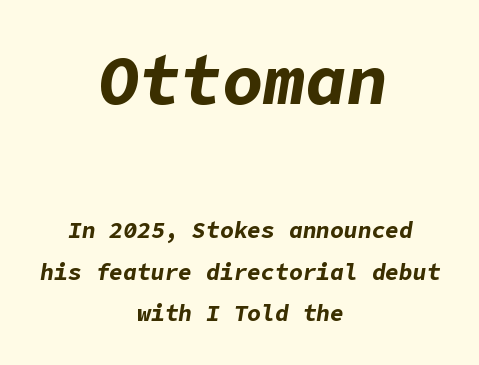
Rule under the text: the space is simply empty. Style check: oblique. Both edges are ragged and mirror each other, which tells us the setting is centered. Notice how thick the strokes are: this is what a full bold looks like. Caption: upper text group enlarged, lower text group reduced.
